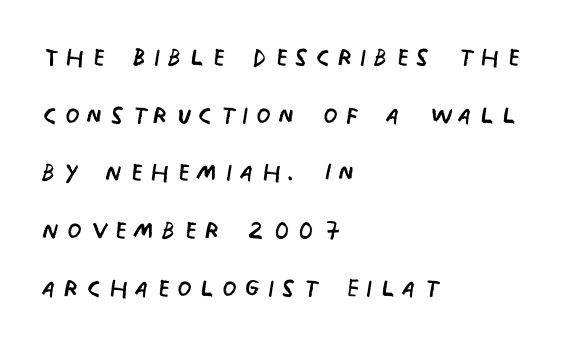
Q: Is the text bold? A: No.
Q: Is the typeface a serif or a sans-serif typeface? A: Sans-serif.
Q: Is the text underlined? A: No.
Q: How is the paragraph aligned? A: Left-aligned.
Q: Is the spacing between letters normal or unusually wide? A: Unusually wide.
Q: Width (condensed, normal, or wide)? A: Condensed.
Q: Stroke contrast? A: Low.
Q: x-height? A: Large.
Q: Monospaced? A: No.
